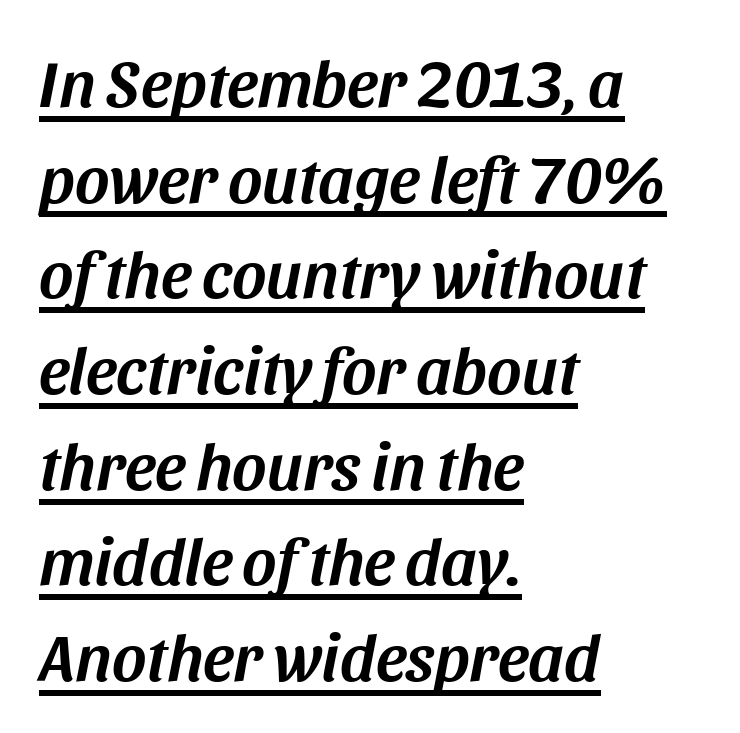
The image shows 66 px text type, italic (leaning right); set left-aligned, normal line spacing (1.45x), normal letter spacing, underlined; medium stroke contrast and a large x-height.
